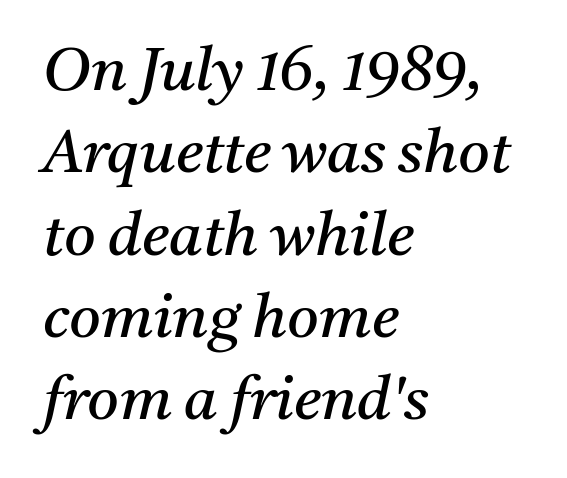
The image shows 61 px regular-weight serif type, italic (leaning right); set left-aligned, normal line spacing (1.35x), normal letter spacing, not underlined; medium stroke contrast and a medium x-height.
